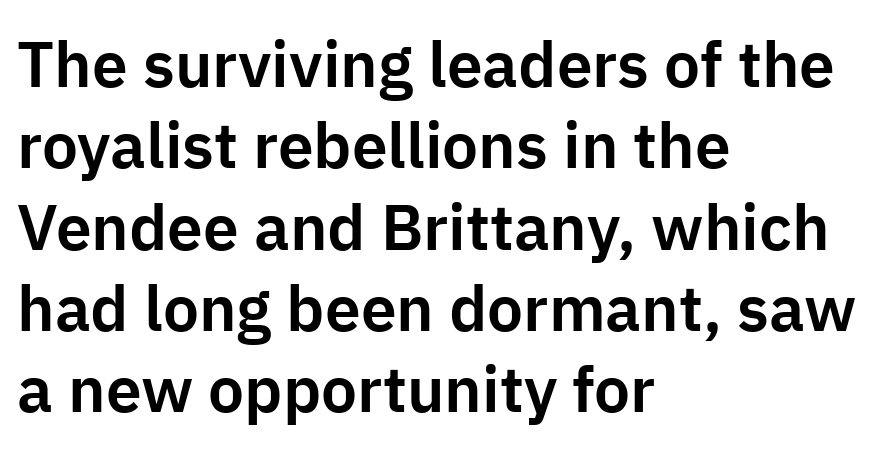
{"serif": "no", "italic": "no", "width": "normal", "stroke_contrast": "low", "x_height": "medium", "monospaced": "no", "underline": "no", "align": "left", "line_spacing": "normal", "line_spacing_ratio": 1.27, "letter_spacing": "normal", "letter_spacing_em": 0.0, "glyph_px": 64}
